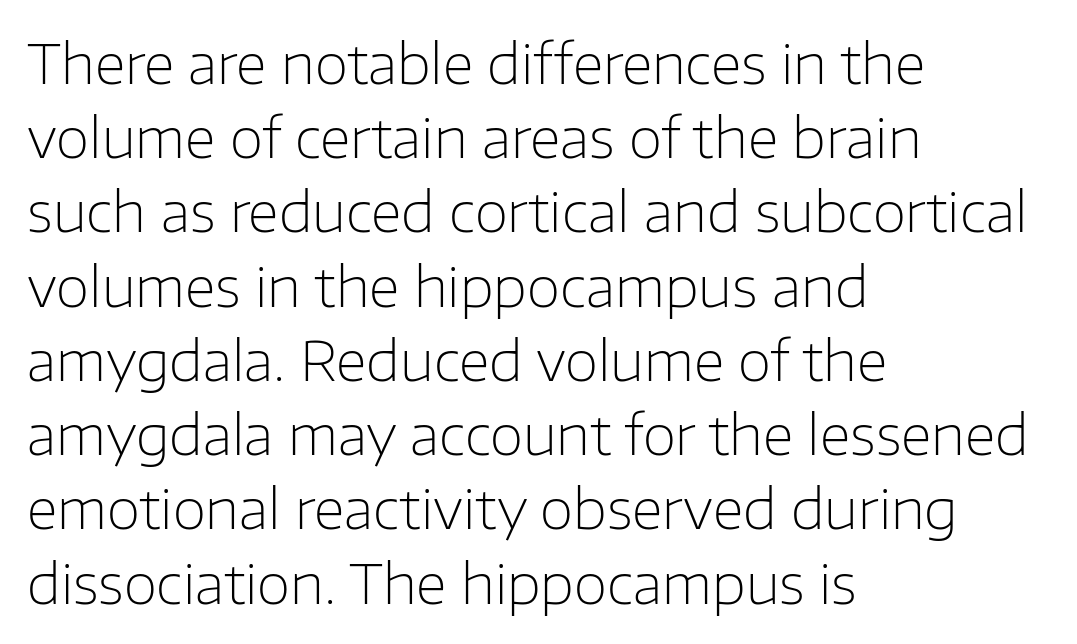
Posture: vertical. The text was rendered using a sans face with plain stroke endings. How are the letters spaced? Ordinarily, with no added tracking. Notice how descenders clear the ascenders below comfortably — that's standard leading. Teacher's note: observe the even left margin — that is flush-left alignment.
